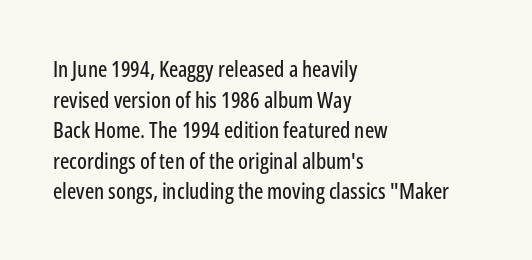
Q: Is the text italic (slanted)? A: No, it is upright.
Q: Is the text underlined? A: No.
Q: How is the paragraph aligned? A: Left-aligned.
Q: Is the spacing between letters normal or unusually wide? A: Normal.
Q: Is the spacing between lines tight, normal or loose? A: Normal.
